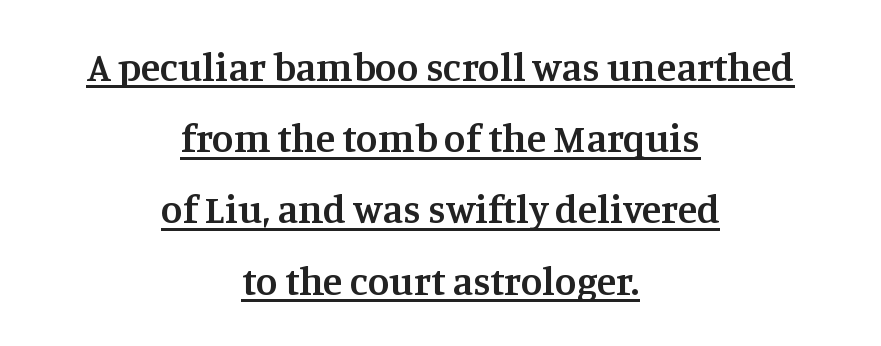
The image shows 40 px semibold serif type, upright; set centered, line spacing 1.78x, normal letter spacing, underlined; medium stroke contrast and a large x-height.
